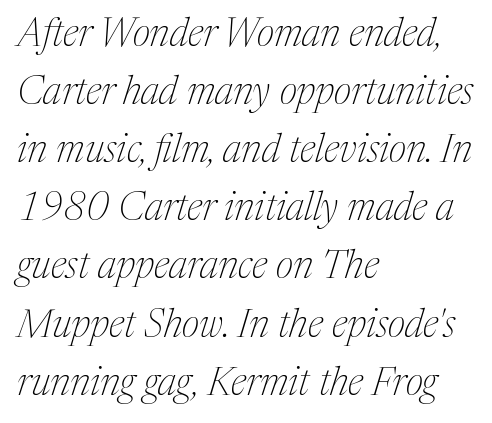
Q: Is the text bold? A: No.
Q: Is the text italic (slanted)? A: Yes, it leans right by about 17 degrees.
Q: Is the typeface a serif or a sans-serif typeface? A: Serif.
Q: Is the text underlined? A: No.
Q: How is the paragraph aligned? A: Left-aligned.
Q: Is the spacing between letters normal or unusually wide? A: Normal.
Q: Is the spacing between lines tight, normal or loose? A: Normal.
Q: Width (condensed, normal, or wide)? A: Normal.
Q: Stroke contrast? A: Medium.
Q: x-height? A: Medium.
Q: Monospaced? A: No.
